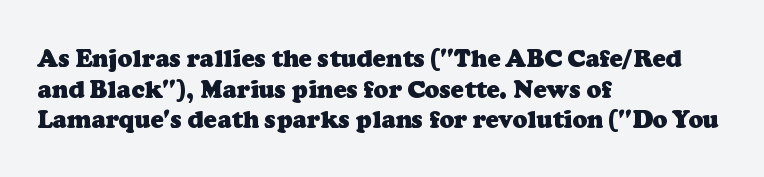
{"bold": "yes", "underline": "no", "align": "left", "line_spacing": "normal", "line_spacing_ratio": 1.28, "letter_spacing": "normal", "letter_spacing_em": 0.0, "glyph_px": 24}
